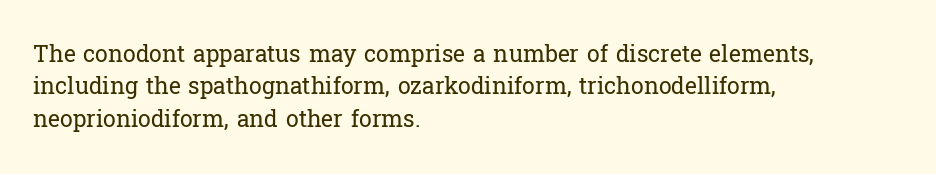
Q: Is the text bold? A: No.
Q: Is the text italic (slanted)? A: No, it is upright.
Q: Is the text underlined? A: No.
Q: How is the paragraph aligned? A: Left-aligned.
Q: Is the spacing between letters normal or unusually wide? A: Normal.
Q: Is the spacing between lines tight, normal or loose? A: Normal.
